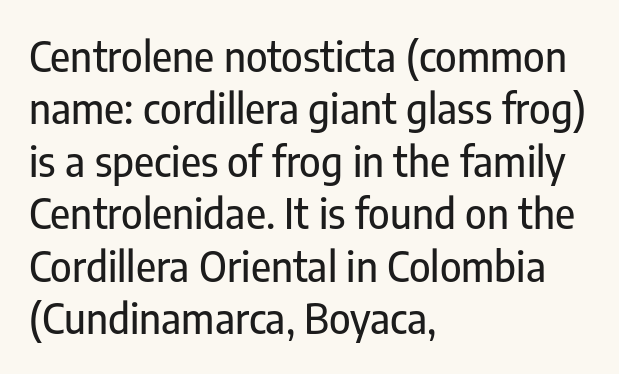
Q: Is the text italic (slanted)? A: No, it is upright.
Q: Is the typeface a serif or a sans-serif typeface? A: Sans-serif.
Q: Is the text underlined? A: No.
Q: How is the paragraph aligned? A: Left-aligned.
Q: Is the spacing between letters normal or unusually wide? A: Normal.
Q: Is the spacing between lines tight, normal or loose? A: Normal.
Q: Width (condensed, normal, or wide)? A: Condensed.
Q: Stroke contrast? A: Low.
Q: x-height? A: Medium.
Q: Monospaced? A: No.
